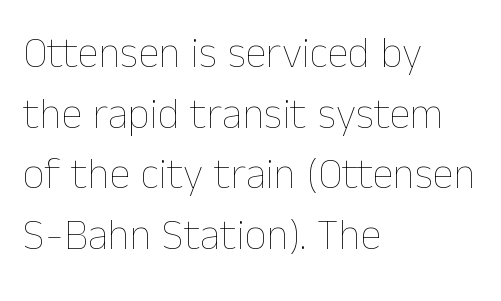
The rendering uses natural spacing where letterforms have individual widths. Notice how descenders clear the ascenders below comfortably — that's standard leading. A quiet, ordinary-to-light weight characterises the typeface. Between one letter and the next there's only the usual sliver of space.
